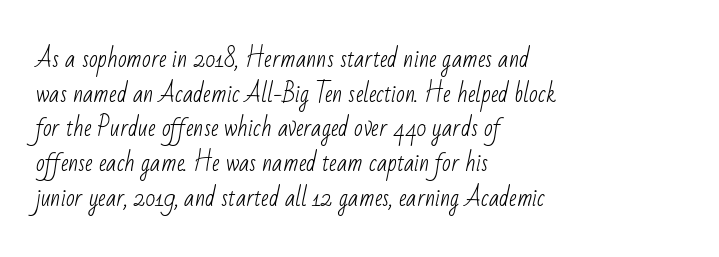
The typesetting does not lean heavy: it is not bold. The foot of each line stays bare and open. Compared with a centered layout, this one pins lines to the left instead. Characters follow at the spacing the type designer built in. Baseline-to-baseline distance is the conventional proportion of letter height.
